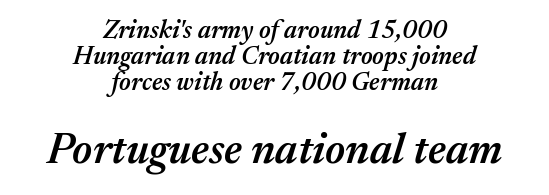
The face used here is rendered with its standard letterfit. The rendering applies a slant to the glyphs. The sample has been set in demibold, a notch under bold. These lines are rendered in a variable-pitch font. Anything drawn beneath the words? Only blank space.
